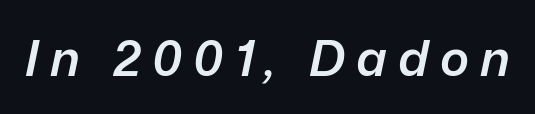
Q: Is the text bold? A: Semi-bold.
Q: Is the text italic (slanted)? A: Yes, it leans right by about 12 degrees.
Q: Is the text underlined? A: No.
Q: Is the spacing between letters normal or unusually wide? A: Unusually wide.
Q: Width (condensed, normal, or wide)? A: Normal.
Q: Stroke contrast? A: Low.
Q: x-height? A: Medium.
Q: Monospaced? A: No.
